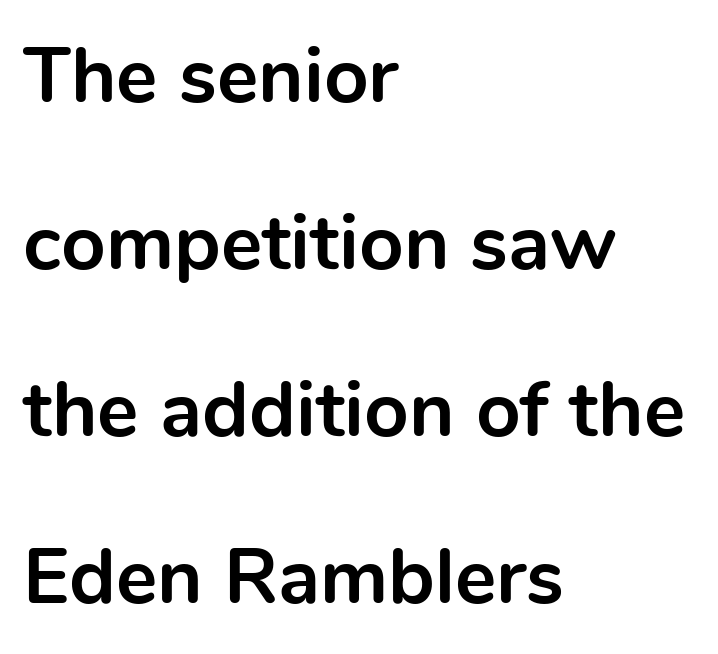
What kind of face is this? One without serifs — a sans. Leftover space on each line is placed entirely after the last word. Vertically, the passage feels expansive, rows floating well apart. When letters stand straight like this, we call the style roman or upright. The passage shown is typed in a proportional face where columns would drift. The strip under each line holds only bare page.
